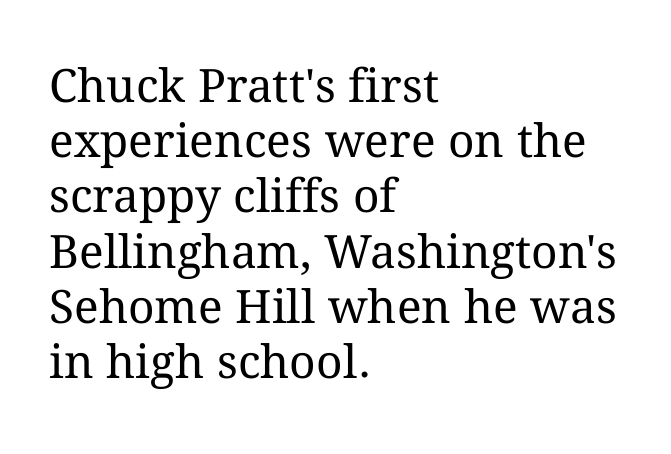
The image shows 46 px regular-weight type, upright; set left-aligned, line spacing 1.2x, normal letter spacing, not underlined; medium stroke contrast and a medium x-height.
